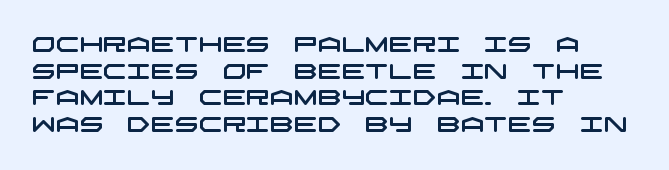
The image shows 21 px text type; set left-aligned, normal line spacing (1.27x), normal letter spacing, not underlined.
